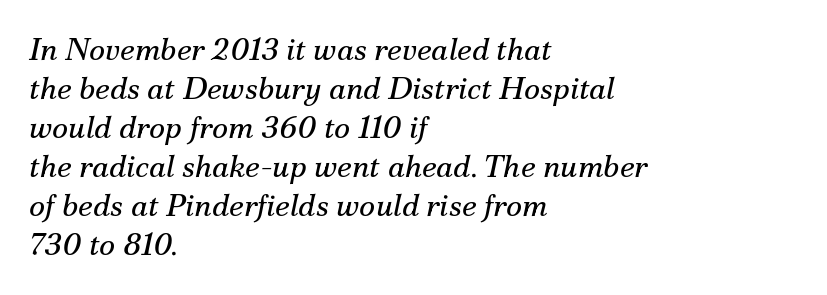
Stems and bowls with no extra thickness — not bold. The rendering uses natural spacing where letterforms have individual widths. Check the space under the baseline: it is left empty. Regular leading. An italicized treatment has been applied to the whole sample. The tracking reads as untouched default to a designer's eye.
